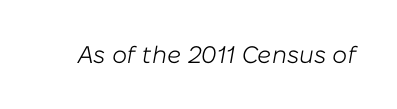
The axis of the letterforms is tilted away from vertical. The tracking reads as untouched default to a designer's eye. Unmarked baselines from the first word to the last. The cut favours lightness, reaching ordinary text weight at its darkest.
